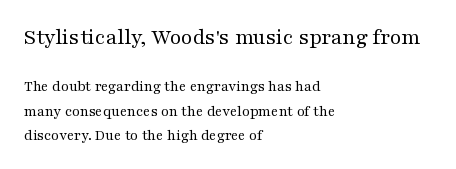
Q: Is the text bold? A: No.
Q: Is the text italic (slanted)? A: No, it is upright.
Q: Is the text underlined? A: No.
Q: How is the paragraph aligned? A: Left-aligned.
Q: Is the spacing between letters normal or unusually wide? A: Normal.
Q: Is the spacing between lines tight, normal or loose? A: Normal.
Q: Which block of text is set in a larger size, the first (top) or the second (bottom)? A: The first (top) one.
